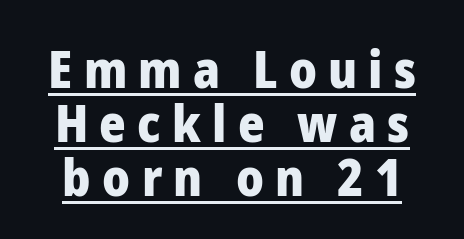
Q: Is the text bold? A: Yes.
Q: Is the text italic (slanted)? A: No, it is upright.
Q: Is the typeface a serif or a sans-serif typeface? A: Sans-serif.
Q: Is the text underlined? A: Yes.
Q: Is the spacing between letters normal or unusually wide? A: Unusually wide.
Q: Is the spacing between lines tight, normal or loose? A: Tight.
Q: Width (condensed, normal, or wide)? A: Normal.
Q: Stroke contrast? A: Low.
Q: x-height? A: Medium.
Q: Monospaced? A: No.
